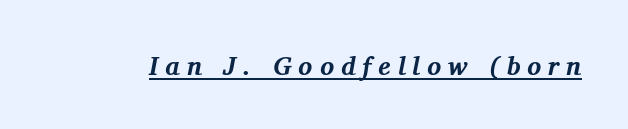
Q: Is the text bold? A: Yes.
Q: Is the text italic (slanted)? A: Yes, it leans right by about 11 degrees.
Q: Is the text underlined? A: Yes.
Q: Is the spacing between letters normal or unusually wide? A: Unusually wide.
